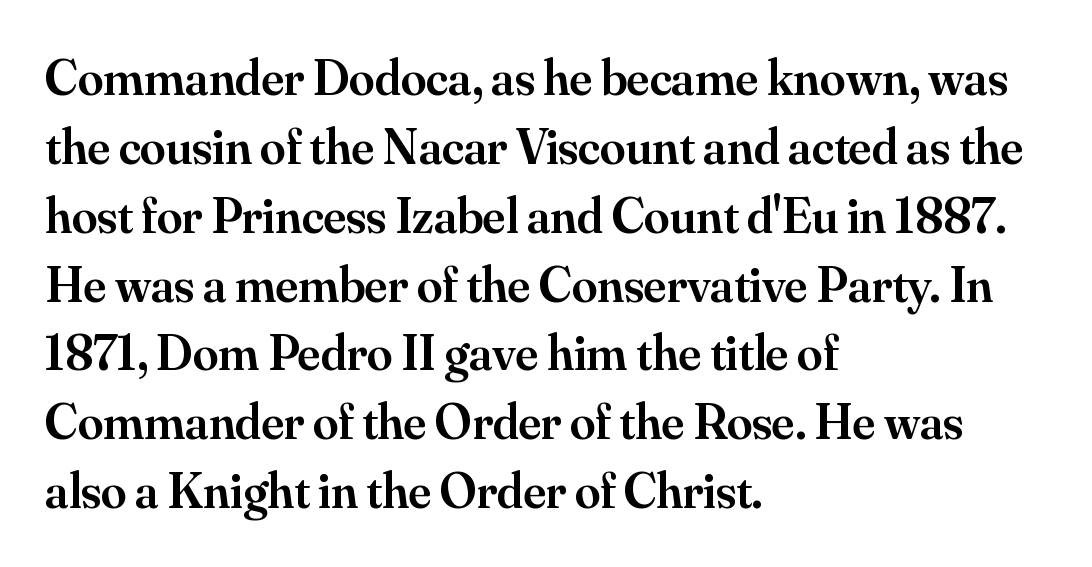
How would I describe the line gaps? Plain and ordinary. Ascenders rise straight up at ninety degrees. The passage shown is not underscored anywhere. The passage shown is typeset with a serif family.
